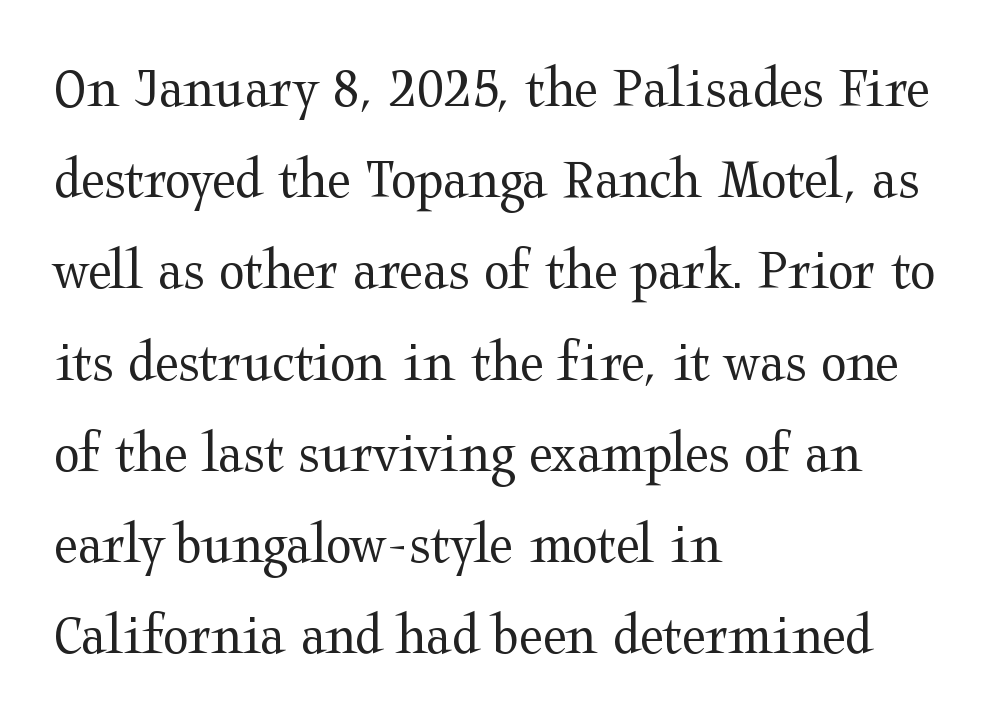
Q: Is the text bold? A: No.
Q: Is the text italic (slanted)? A: No, it is upright.
Q: Is the typeface a serif or a sans-serif typeface? A: Serif.
Q: Is the text underlined? A: No.
Q: How is the paragraph aligned? A: Left-aligned.
Q: Is the spacing between letters normal or unusually wide? A: Normal.
Q: Is the spacing between lines tight, normal or loose? A: Normal.
Q: Width (condensed, normal, or wide)? A: Wide.
Q: Stroke contrast? A: Medium.
Q: x-height? A: Medium.
Q: Monospaced? A: No.
